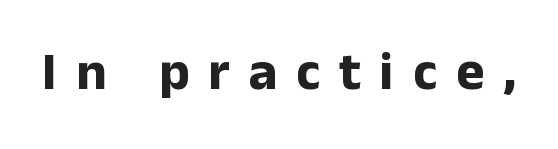
The image shows 54 px bold sans-serif type, upright; set unusually wide letter spacing (+0.35 em), not underlined; low stroke contrast and a medium x-height.
